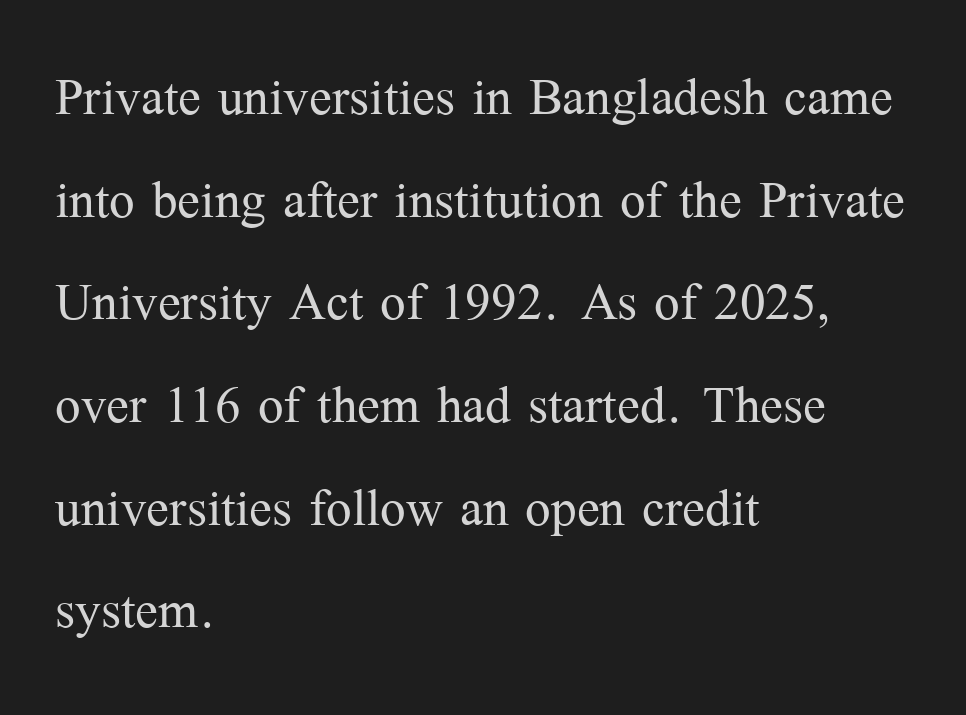
The image shows 68 px light serif type, upright; set left-aligned, normal line spacing (1.51x), normal letter spacing, not underlined; medium stroke contrast and a medium x-height.
